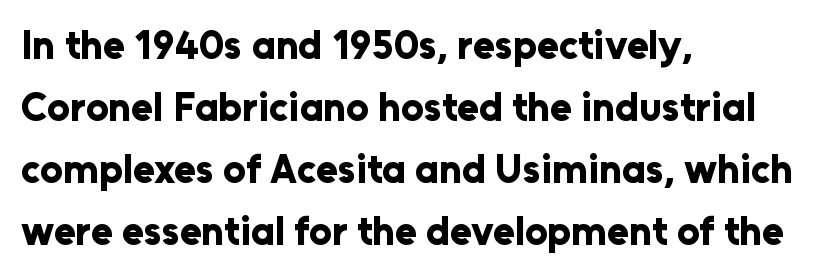
Q: Is the text bold? A: Yes.
Q: Is the text italic (slanted)? A: No, it is upright.
Q: Is the typeface a serif or a sans-serif typeface? A: Sans-serif.
Q: Is the text underlined? A: No.
Q: How is the paragraph aligned? A: Left-aligned.
Q: Is the spacing between letters normal or unusually wide? A: Normal.
Q: Is the spacing between lines tight, normal or loose? A: Normal.
Q: Width (condensed, normal, or wide)? A: Normal.
Q: Stroke contrast? A: Low.
Q: x-height? A: Medium.
Q: Monospaced? A: No.
